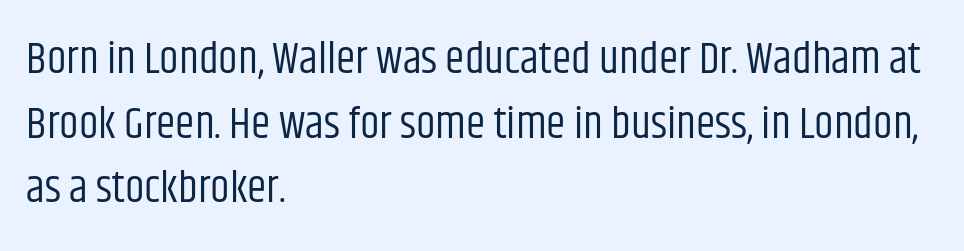
Q: Is the text bold? A: No.
Q: Is the text italic (slanted)? A: No, it is upright.
Q: Is the typeface a serif or a sans-serif typeface? A: Sans-serif.
Q: Is the text underlined? A: No.
Q: How is the paragraph aligned? A: Left-aligned.
Q: Is the spacing between letters normal or unusually wide? A: Normal.
Q: Is the spacing between lines tight, normal or loose? A: Normal.
Q: Width (condensed, normal, or wide)? A: Condensed.
Q: Stroke contrast? A: Low.
Q: x-height? A: Large.
Q: Monospaced? A: No.
